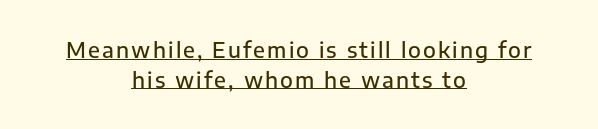
The image shows 21 px text type, upright; set centered, normal line spacing (1.41x), underlined.
